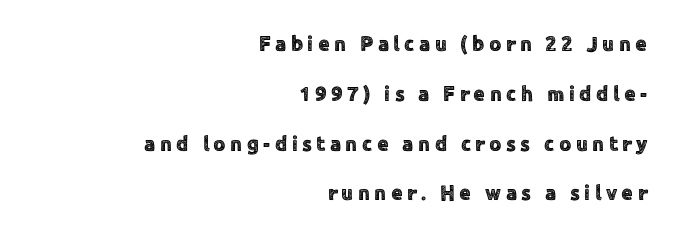
In CSS terms this would be text-align: right. This block would shrink considerably if given ordinary leading; it's expanded now. Descender tails drop into unmarked territory. Caption: expanded tracking, letters set apart. Tall strokes in this sample are plumb rather than angled.
